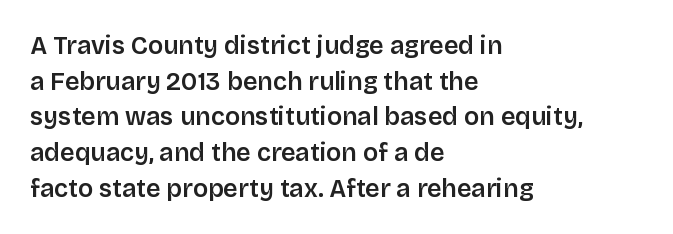
{"italic": "no", "bold": "semi", "underline": "no", "align": "left", "line_spacing": "normal", "line_spacing_ratio": 1.43, "letter_spacing": "normal", "letter_spacing_em": 0.0, "glyph_px": 25}
